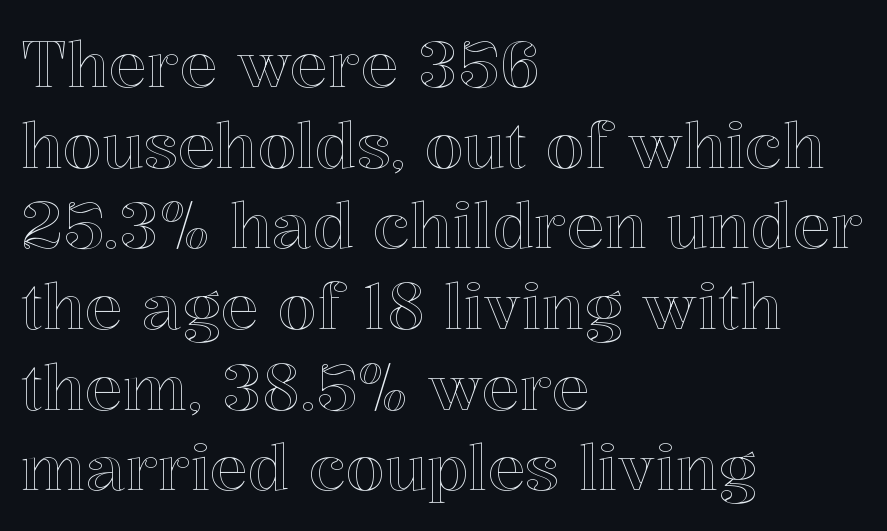
The image shows 63 px text type, upright; set left-aligned, normal line spacing (1.28x), normal letter spacing, not underlined; a medium x-height.
